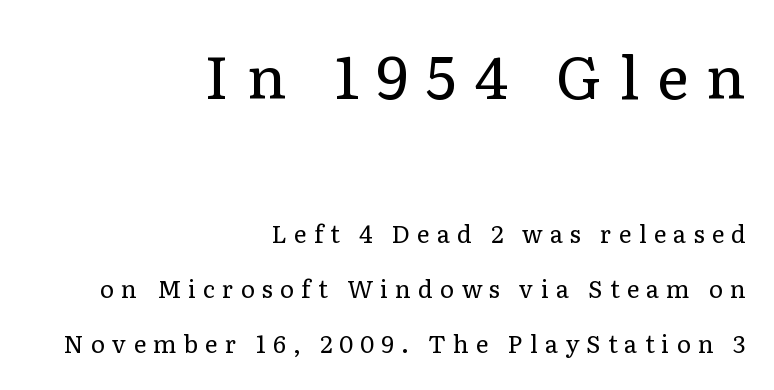
The image shows 60 px regular-weight serif type, upright; set right-aligned, loose line spacing (2.3x), unusually wide letter spacing (+0.3 em), not underlined; the first (top) block is 2.5x larger; low stroke contrast and a medium x-height.
